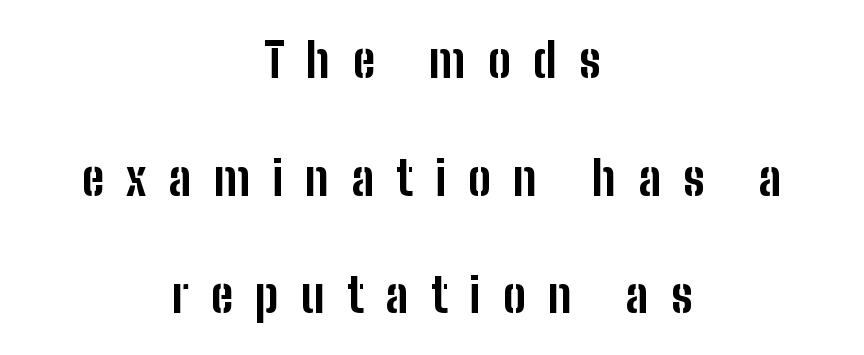
{"serif": "no", "italic": "no", "bold": "yes", "weight": "bold", "width": "condensed", "stroke_contrast": "low", "x_height": "medium", "monospaced": "no", "underline": "no", "align": "center", "line_spacing": "loose", "line_spacing_ratio": 2.45, "letter_spacing": "wide", "letter_spacing_em": 0.46, "glyph_px": 48}
